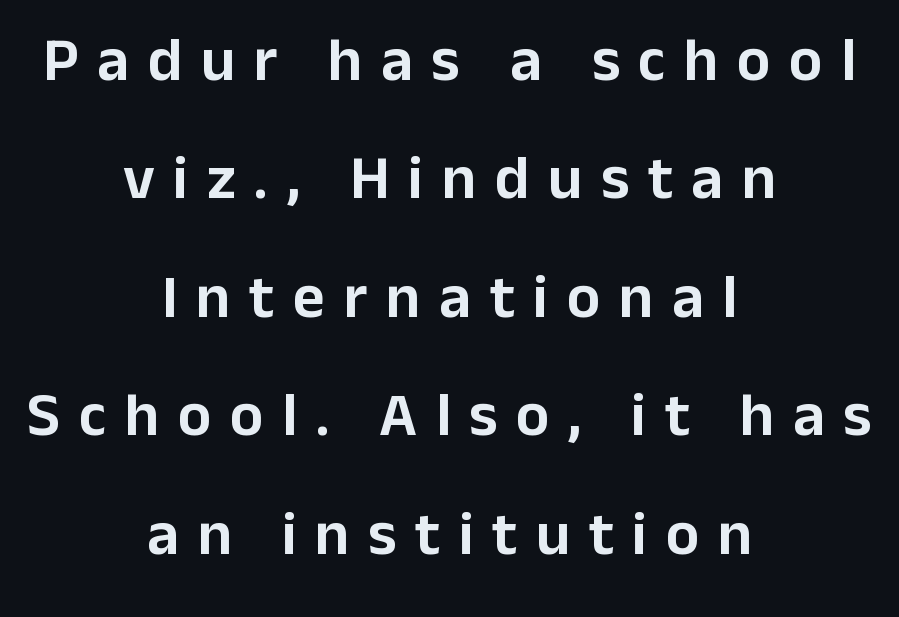
{"serif": "no", "italic": "no", "width": "normal", "stroke_contrast": "low", "x_height": "medium", "monospaced": "no", "underline": "no", "align": "center", "line_spacing": "loose", "line_spacing_ratio": 1.91, "letter_spacing": "wide", "letter_spacing_em": 0.3, "glyph_px": 62}
